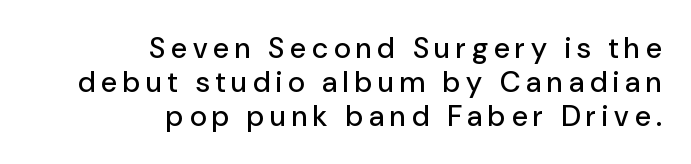
Q: Is the text italic (slanted)? A: No, it is upright.
Q: Is the typeface a serif or a sans-serif typeface? A: Sans-serif.
Q: Is the text underlined? A: No.
Q: How is the paragraph aligned? A: Right-aligned.
Q: Is the spacing between letters normal or unusually wide? A: Unusually wide.
Q: Width (condensed, normal, or wide)? A: Normal.
Q: Stroke contrast? A: Low.
Q: x-height? A: Medium.
Q: Monospaced? A: No.
